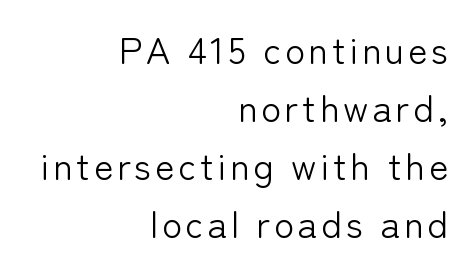
{"serif": "no", "italic": "no", "bold": "no", "weight": "light", "width": "normal", "stroke_contrast": "low", "x_height": "medium", "monospaced": "no", "underline": "no", "align": "right", "line_spacing": "normal", "line_spacing_ratio": 1.57, "glyph_px": 37}
